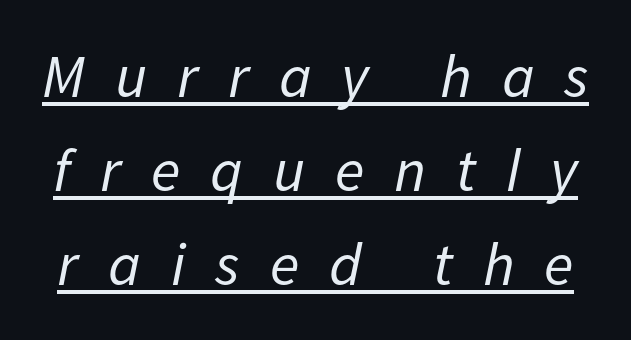
The glyphs look as if they've been sheared to an angle. This rendering widens character spacing well past its baseline value. What decoration does the sample have? An underline. Character widths vary here, with narrow letters taking less room than wide ones. Whoever set this chose a conventional vertical rhythm.
